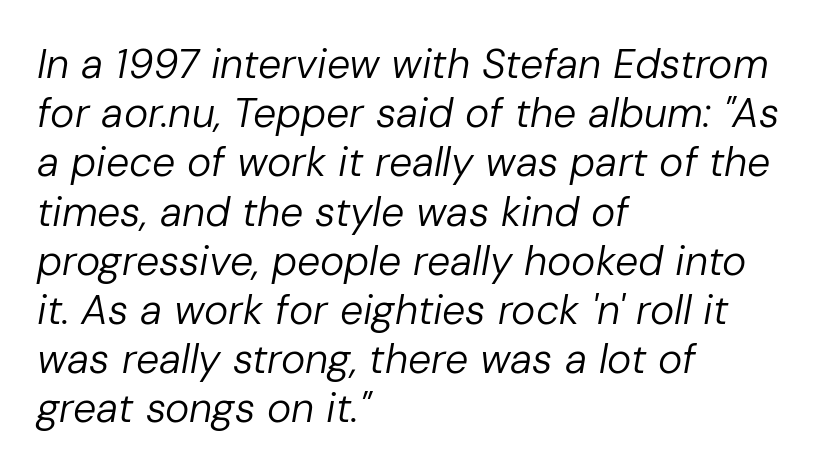
Q: Is the text bold? A: No.
Q: Is the text italic (slanted)? A: Yes, it leans right by about 10 degrees.
Q: Is the text underlined? A: No.
Q: How is the paragraph aligned? A: Left-aligned.
Q: Is the spacing between letters normal or unusually wide? A: Normal.
Q: Width (condensed, normal, or wide)? A: Normal.
Q: Stroke contrast? A: Low.
Q: x-height? A: Medium.
Q: Monospaced? A: No.
